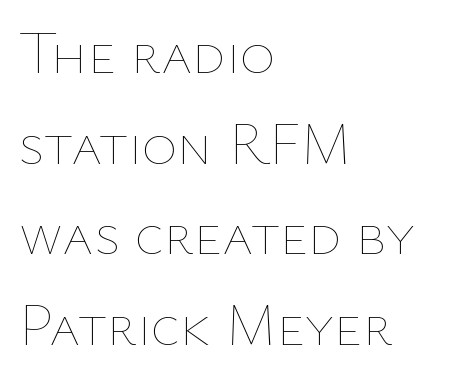
Q: Is the text bold? A: No.
Q: Is the text italic (slanted)? A: No, it is upright.
Q: Is the text underlined? A: No.
Q: How is the paragraph aligned? A: Left-aligned.
Q: Is the spacing between letters normal or unusually wide? A: Normal.
Q: Is the spacing between lines tight, normal or loose? A: Normal.
Q: Width (condensed, normal, or wide)? A: Normal.
Q: Stroke contrast? A: Low.
Q: x-height? A: Medium.
Q: Monospaced? A: No.
